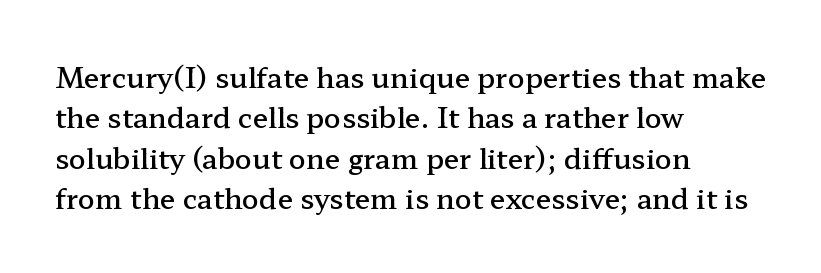
{"serif": "yes", "italic": "no", "bold": "semi", "weight": "semibold", "width": "wide", "stroke_contrast": "low", "x_height": "medium", "monospaced": "no", "underline": "no", "align": "left", "line_spacing": "normal", "line_spacing_ratio": 1.44, "letter_spacing": "normal", "letter_spacing_em": 0.0, "glyph_px": 28}
